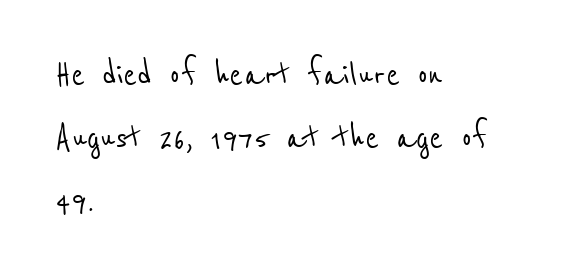
The image shows 41 px condensed sans-serif type; set left-aligned, normal line spacing (1.54x), normal letter spacing, not underlined; low stroke contrast and a medium x-height.
